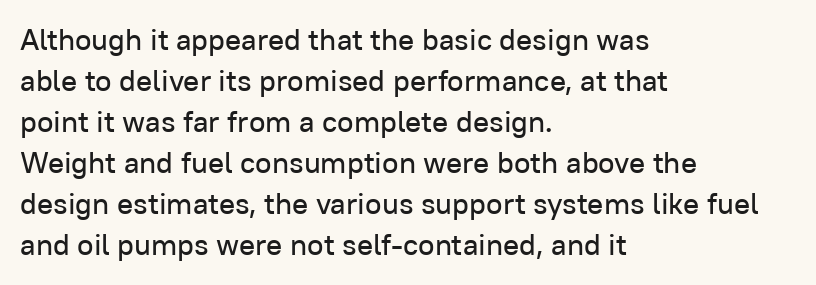
The image shows 30 px sans-serif type, upright; set left-aligned, normal line spacing (1.37x), normal letter spacing, not underlined; low stroke contrast and a medium x-height.
